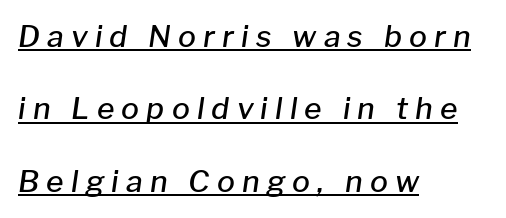
The image shows 30 px semibold type, italic (leaning right); set left-aligned, loose line spacing (2.41x), unusually wide letter spacing (+0.24 em), underlined; low stroke contrast and a medium x-height.
